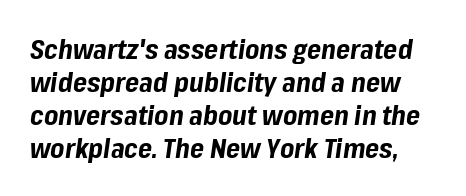
The image shows 27 px bold type, italic (leaning right); set line spacing 1.22x, normal letter spacing, not underlined.
